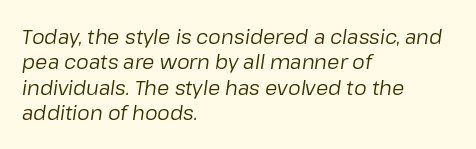
The image shows 20 px text type, italic (leaning right); set left-aligned, normal line spacing (1.27x), normal letter spacing, not underlined.
